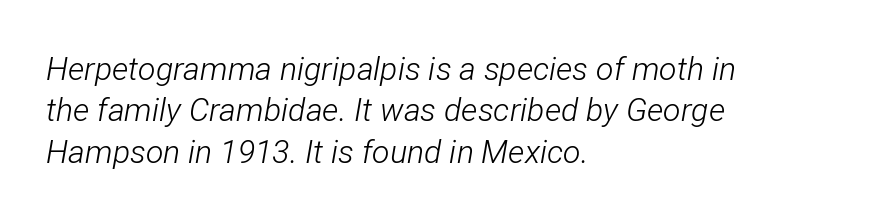
Caption: face not bold, strokes unweighted. When letters slant like this, we call the style italic. The type is set solid horizontally, with unmodified tracking. The vertical gap from one line to the next is medium.
